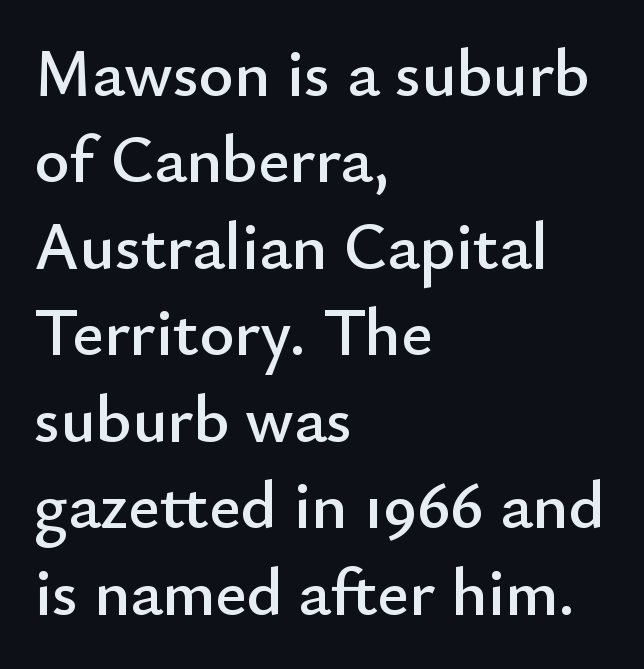
This rendering uses left alignment, leaving the right contour irregular. These lines are composed in type without serifs. Each letter keeps its own natural width here, so spacing adapts to shape. Inter-character spacing is left at the font's built-in metrics.
